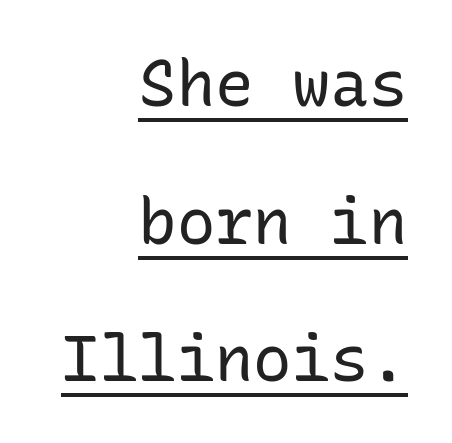
{"serif": "no", "italic": "no", "bold": "no", "weight": "regular", "width": "normal", "stroke_contrast": "low", "x_height": "medium", "monospaced": "yes", "underline": "yes", "align": "right", "line_spacing": "loose", "line_spacing_ratio": 2.15, "letter_spacing": "normal", "letter_spacing_em": 0.0, "glyph_px": 64}
